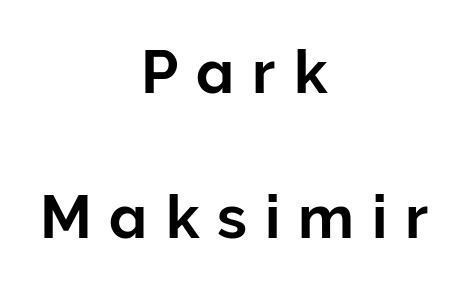
Q: Is the text italic (slanted)? A: No, it is upright.
Q: Is the typeface a serif or a sans-serif typeface? A: Sans-serif.
Q: Is the text underlined? A: No.
Q: How is the paragraph aligned? A: Centered.
Q: Is the spacing between letters normal or unusually wide? A: Unusually wide.
Q: Is the spacing between lines tight, normal or loose? A: Loose.
Q: Width (condensed, normal, or wide)? A: Normal.
Q: Stroke contrast? A: Low.
Q: x-height? A: Medium.
Q: Monospaced? A: No.
